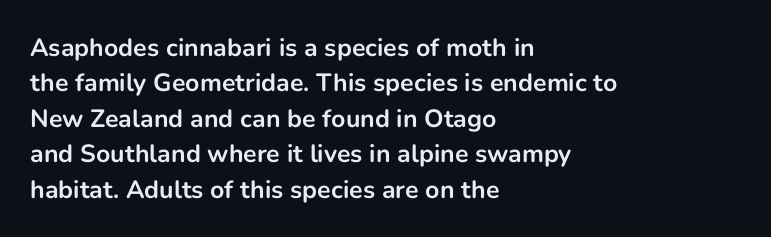
The strokes are fattened all the way to bold. Does the copy run flush right? No — it runs flush left. The face used here is rendered with its standard letterfit. Does the leading feel generous? No, just average. The typography opts for an upright posture over an oblique one.
